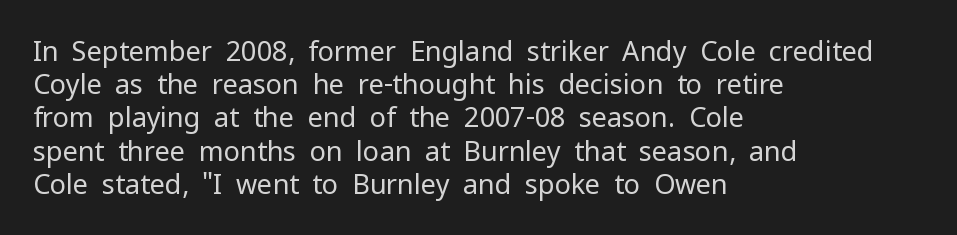
Q: Is the text bold? A: No.
Q: Is the text italic (slanted)? A: No, it is upright.
Q: Is the text underlined? A: No.
Q: How is the paragraph aligned? A: Left-aligned.
Q: Is the spacing between letters normal or unusually wide? A: Normal.
